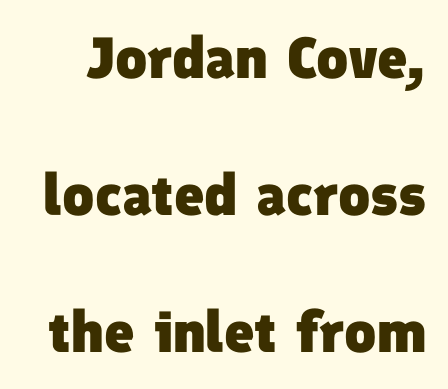
The image shows 58 px heavy sans-serif type; set loose line spacing (2.36x), normal letter spacing, not underlined; low stroke contrast and a medium x-height.
